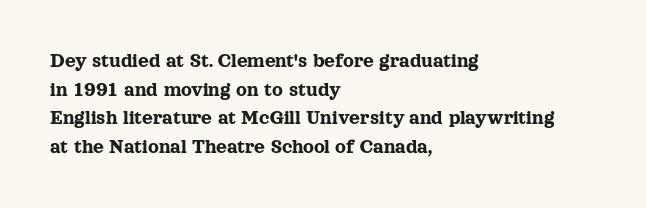
{"italic": "no", "underline": "no", "align": "left", "line_spacing": "normal", "line_spacing_ratio": 1.36, "letter_spacing": "normal", "letter_spacing_em": 0.0, "glyph_px": 21}
